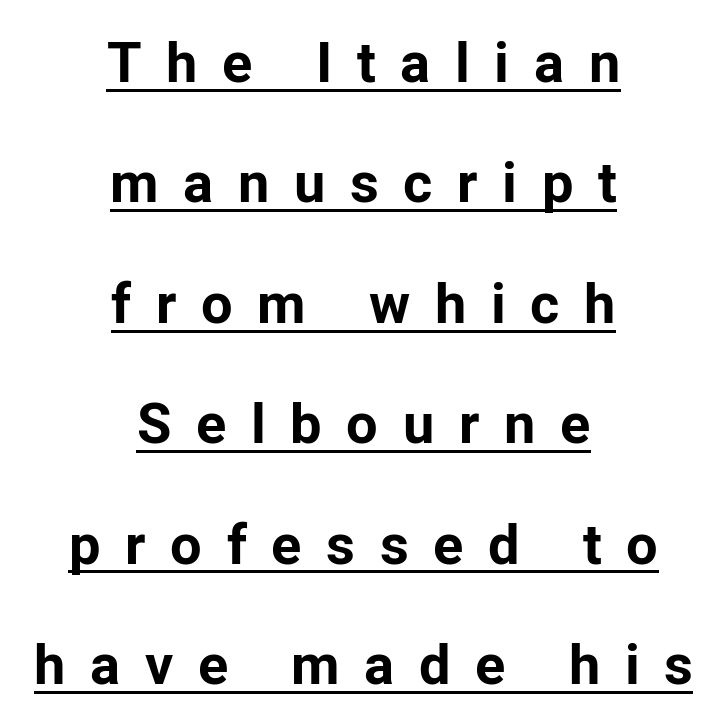
The image shows 56 px bold sans-serif type, upright; set centered, loose line spacing (2.15x), unusually wide letter spacing (+0.44 em), underlined; low stroke contrast and a medium x-height.
